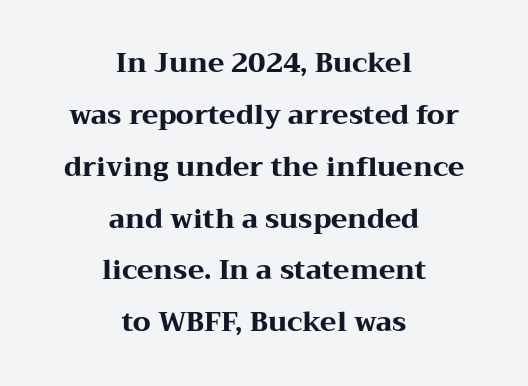
{"italic": "no", "bold": "yes", "underline": "no", "align": "center", "line_spacing": "loose", "line_spacing_ratio": 1.92, "letter_spacing": "normal", "letter_spacing_em": 0.0, "glyph_px": 27}
